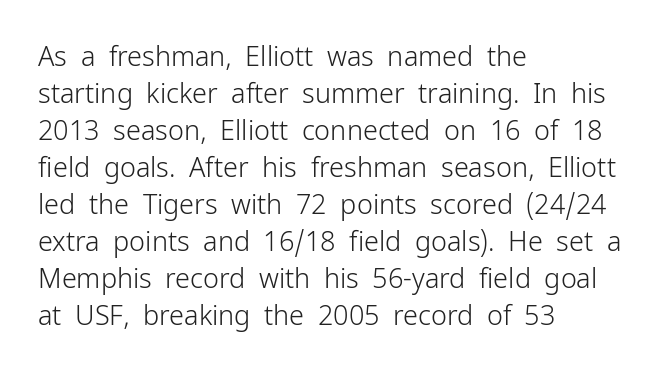
The image shows 27 px text type, upright; set left-aligned, normal line spacing (1.37x), normal letter spacing, not underlined.
